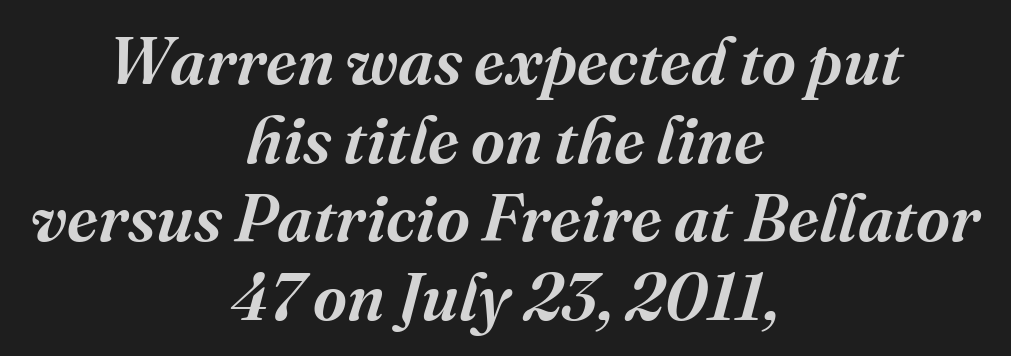
{"serif": "yes", "italic": "yes", "lean": "right", "slant_degrees": 16, "bold": "semi", "weight": "semibold", "width": "normal", "stroke_contrast": "medium", "x_height": "medium", "monospaced": "no", "underline": "no", "align": "center", "line_spacing_ratio": 1.19, "letter_spacing": "normal", "letter_spacing_em": 0.0, "glyph_px": 66}
